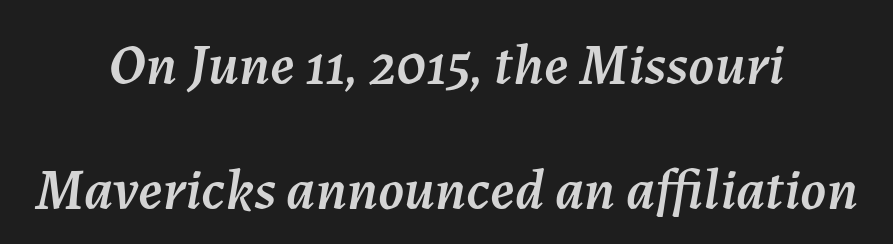
{"italic": "yes", "lean": "right", "slant_degrees": 7, "width": "normal", "stroke_contrast": "medium", "x_height": "medium", "monospaced": "no", "underline": "no", "align": "center", "line_spacing": "loose", "line_spacing_ratio": 2.15, "letter_spacing": "normal", "letter_spacing_em": 0.0, "glyph_px": 58}
